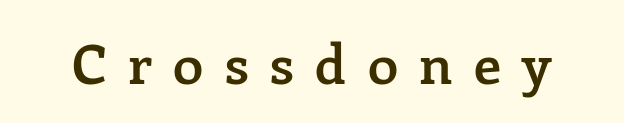
Q: Is the text bold? A: Semi-bold.
Q: Is the text italic (slanted)? A: No, it is upright.
Q: Is the typeface a serif or a sans-serif typeface? A: Serif.
Q: Is the text underlined? A: No.
Q: Is the spacing between letters normal or unusually wide? A: Unusually wide.
Q: Width (condensed, normal, or wide)? A: Normal.
Q: Stroke contrast? A: Low.
Q: x-height? A: Medium.
Q: Monospaced? A: No.
